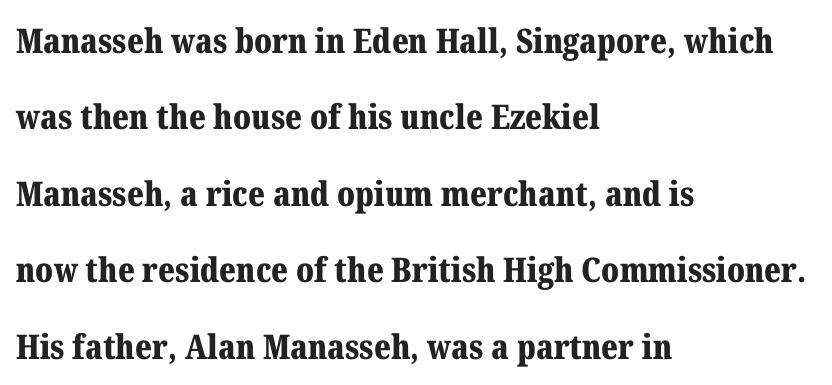
Q: Is the text bold? A: Yes.
Q: Is the text italic (slanted)? A: No, it is upright.
Q: Is the typeface a serif or a sans-serif typeface? A: Serif.
Q: Is the text underlined? A: No.
Q: How is the paragraph aligned? A: Left-aligned.
Q: Is the spacing between letters normal or unusually wide? A: Normal.
Q: Is the spacing between lines tight, normal or loose? A: Loose.
Q: Width (condensed, normal, or wide)? A: Normal.
Q: Stroke contrast? A: Medium.
Q: x-height? A: Medium.
Q: Monospaced? A: No.
